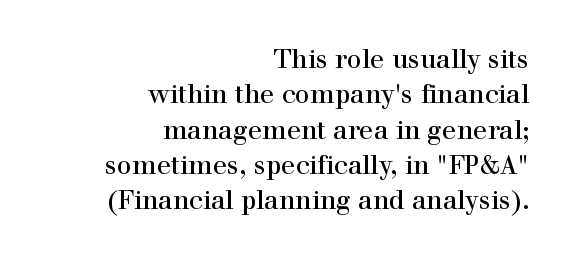
Look at the tracking — it's just the regular setting, nothing added. Horizontally, the lines are justified to the trailing edge only. Line spacing here is normal. Descender tails drop into unmarked territory. Is there any slant? The stems are plumb.
